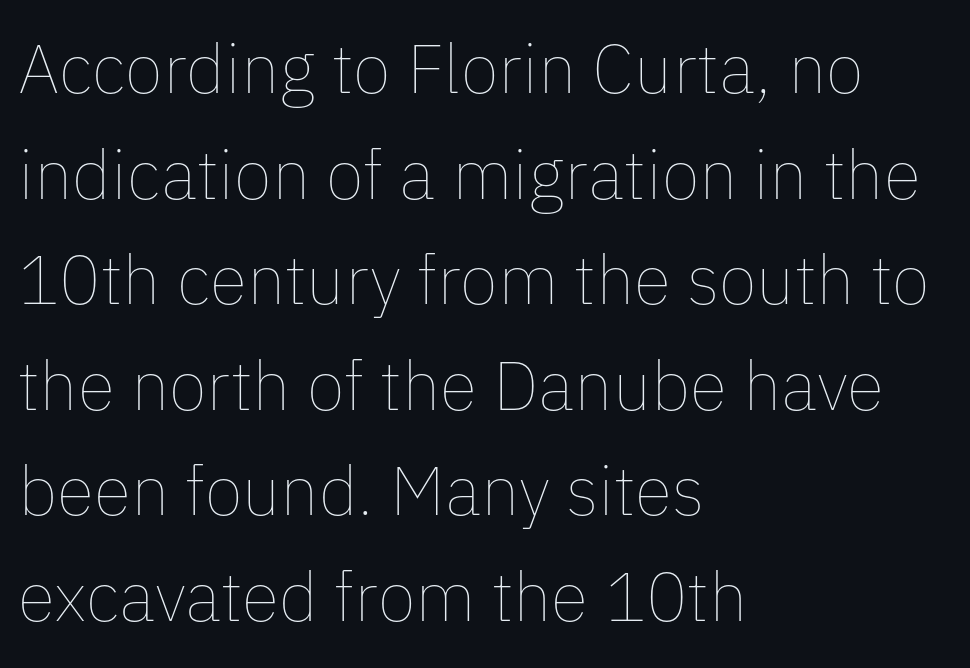
The image shows 69 px thin type, upright; set left-aligned, normal line spacing (1.53x), normal letter spacing, not underlined; low stroke contrast and a medium x-height.
